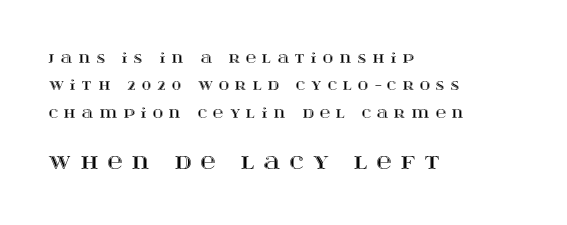
Q: Is the text italic (slanted)? A: No, it is upright.
Q: Is the text underlined? A: No.
Q: How is the paragraph aligned? A: Left-aligned.
Q: Is the spacing between letters normal or unusually wide? A: Unusually wide.
Q: Is the spacing between lines tight, normal or loose? A: Loose.
Q: Which block of text is set in a larger size, the first (top) or the second (bottom)? A: The second (bottom) one.
